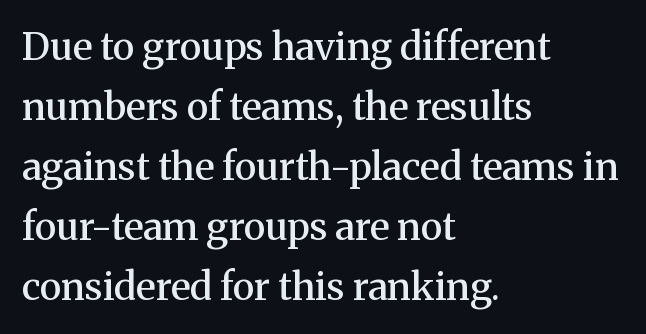
You could not count columns in this text — the font is proportionally spaced. Horizontal bands of white between lines are of average thickness. Rule under the text: the space is simply empty. Rendered with straight, roman letterforms. Where is the straight margin? On the left. A typesetter would label this face a serif.
